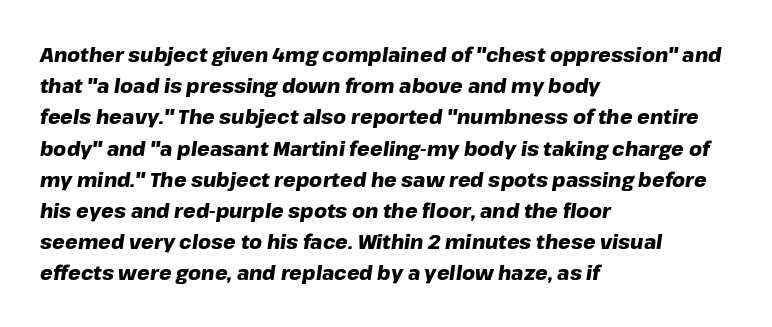
Q: Is the text bold? A: Yes.
Q: Is the text italic (slanted)? A: Yes, it leans right by about 8 degrees.
Q: Is the text underlined? A: No.
Q: How is the paragraph aligned? A: Left-aligned.
Q: Is the spacing between letters normal or unusually wide? A: Normal.
Q: Is the spacing between lines tight, normal or loose? A: Normal.
